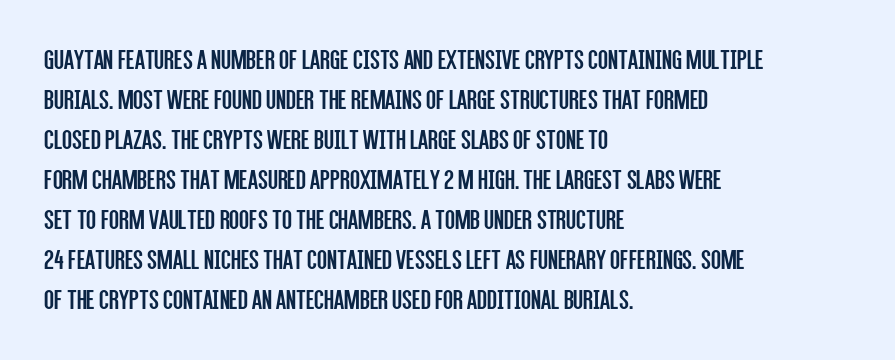
Q: Is the text bold? A: No.
Q: Is the text italic (slanted)? A: No, it is upright.
Q: Is the typeface a serif or a sans-serif typeface? A: Sans-serif.
Q: Is the text underlined? A: No.
Q: How is the paragraph aligned? A: Left-aligned.
Q: Is the spacing between letters normal or unusually wide? A: Normal.
Q: Is the spacing between lines tight, normal or loose? A: Normal.
Q: Width (condensed, normal, or wide)? A: Condensed.
Q: Stroke contrast? A: Low.
Q: x-height? A: Large.
Q: Monospaced? A: No.
